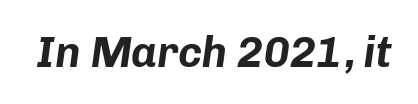
{"italic": "yes", "lean": "right", "slant_degrees": 8, "bold": "yes", "weight": "bold", "width": "normal", "stroke_contrast": "low", "x_height": "medium", "monospaced": "no", "underline": "no", "letter_spacing": "normal", "letter_spacing_em": 0.0, "glyph_px": 43}
